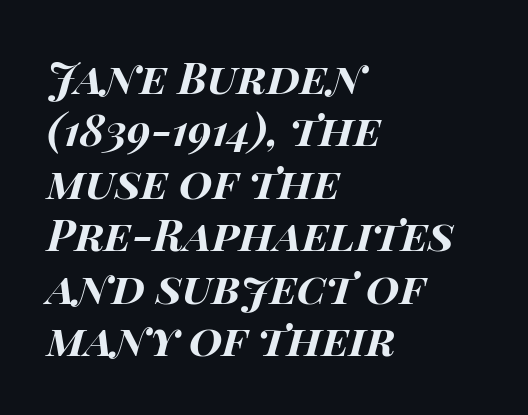
Q: Is the text bold? A: Yes.
Q: Is the text italic (slanted)? A: Yes, it leans right by about 15 degrees.
Q: Is the text underlined? A: No.
Q: How is the paragraph aligned? A: Left-aligned.
Q: Is the spacing between letters normal or unusually wide? A: Normal.
Q: Width (condensed, normal, or wide)? A: Wide.
Q: Stroke contrast? A: High.
Q: x-height? A: Large.
Q: Monospaced? A: No.
